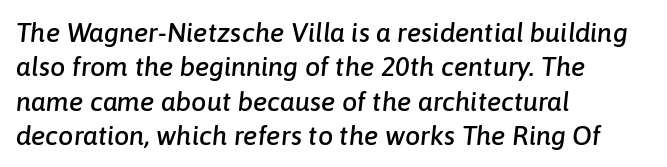
{"italic": "yes", "lean": "right", "slant_degrees": 6, "underline": "no", "align": "left", "line_spacing": "normal", "line_spacing_ratio": 1.27, "letter_spacing": "normal", "letter_spacing_em": 0.0, "glyph_px": 27}
